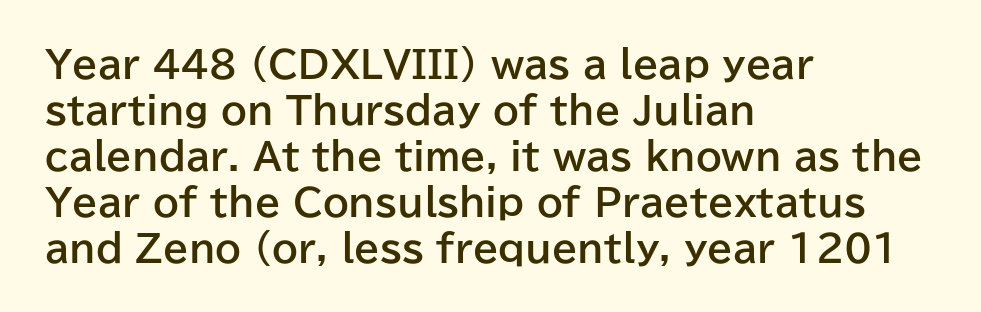
These lines are composed in type without serifs. You could not count columns in this text — the font is proportionally spaced. The paragraph has a hard left edge and a soft right edge. Standard letterfit; no display-style spreading of the glyphs. Emphasis by weight is at full strength: bold.
